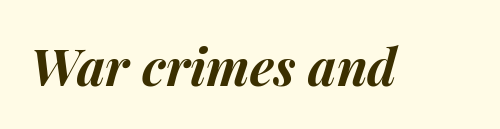
{"italic": "yes", "lean": "right", "slant_degrees": 15, "bold": "yes", "weight": "bold", "width": "normal", "stroke_contrast": "medium", "x_height": "medium", "monospaced": "no", "underline": "no", "letter_spacing": "normal", "letter_spacing_em": 0.0, "glyph_px": 51}
